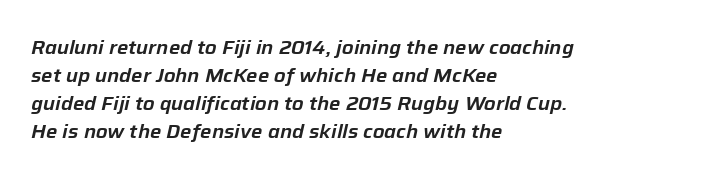
{"italic": "yes", "lean": "right", "slant_degrees": 12, "underline": "no", "align": "left", "line_spacing": "normal", "line_spacing_ratio": 1.4, "letter_spacing": "normal", "letter_spacing_em": 0.0, "glyph_px": 20}
